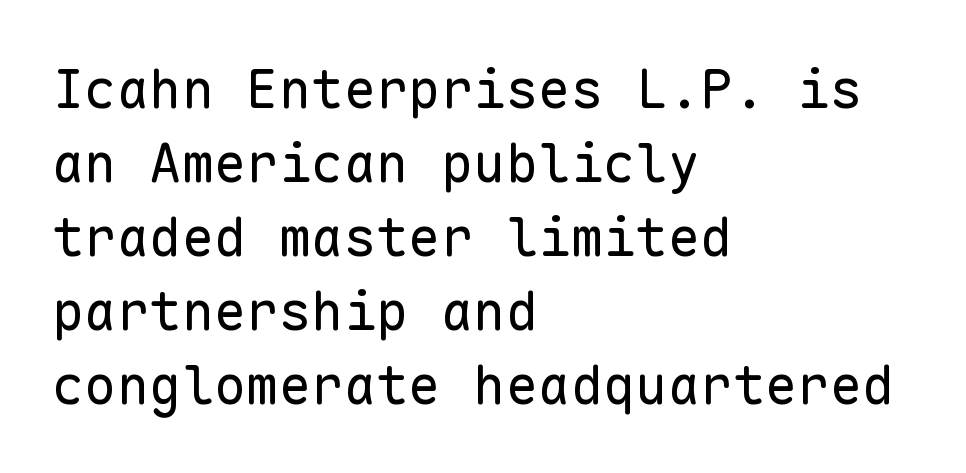
Q: Is the text bold? A: No.
Q: Is the text italic (slanted)? A: No, it is upright.
Q: Is the typeface a serif or a sans-serif typeface? A: Sans-serif.
Q: Is the text underlined? A: No.
Q: How is the paragraph aligned? A: Left-aligned.
Q: Is the spacing between letters normal or unusually wide? A: Normal.
Q: Is the spacing between lines tight, normal or loose? A: Normal.
Q: Width (condensed, normal, or wide)? A: Normal.
Q: Stroke contrast? A: Low.
Q: x-height? A: Medium.
Q: Monospaced? A: Yes.
